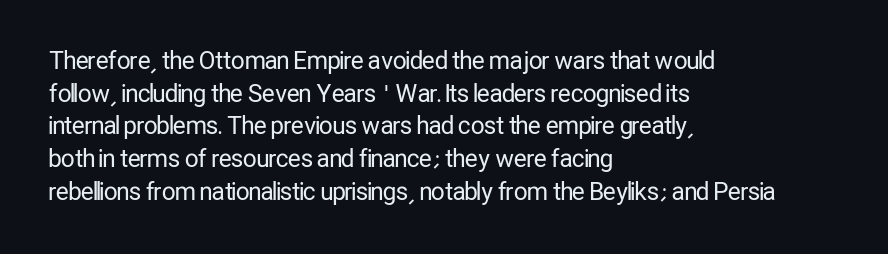
Q: Is the text bold? A: No.
Q: Is the text italic (slanted)? A: No, it is upright.
Q: Is the text underlined? A: No.
Q: How is the paragraph aligned? A: Left-aligned.
Q: Is the spacing between letters normal or unusually wide? A: Normal.
Q: Is the spacing between lines tight, normal or loose? A: Normal.
